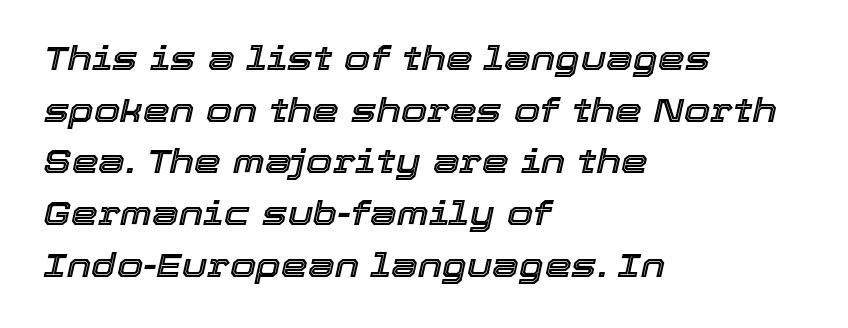
The axis of the letterforms is tilted away from vertical. The passage shown is typed in a proportional face where columns would drift. Students, note that the glyphs here touch the page at normal intervals. Underline: absent. Caption: multi-line text, flush left, ragged right.
